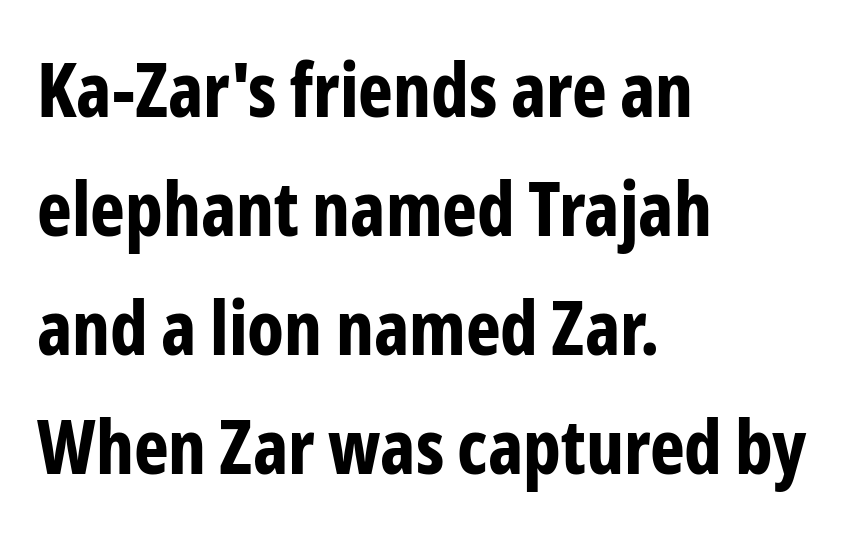
The image shows 74 px bold, condensed sans-serif type, upright; set left-aligned, normal line spacing (1.61x), normal letter spacing, not underlined; low stroke contrast and a medium x-height.
